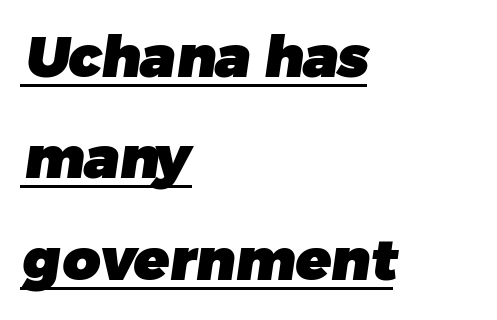
{"serif": "no", "bold": "yes", "weight": "heavy", "width": "normal", "stroke_contrast": "low", "x_height": "medium", "monospaced": "no", "underline": "yes", "align": "left", "line_spacing_ratio": 1.75, "letter_spacing": "normal", "letter_spacing_em": 0.0, "glyph_px": 58}
